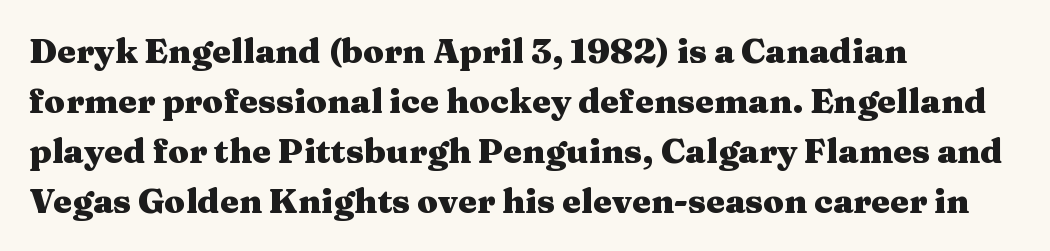
The image shows 34 px heavy, wide serif type, upright; set left-aligned, normal line spacing (1.47x), normal letter spacing, not underlined; medium stroke contrast and a medium x-height.
